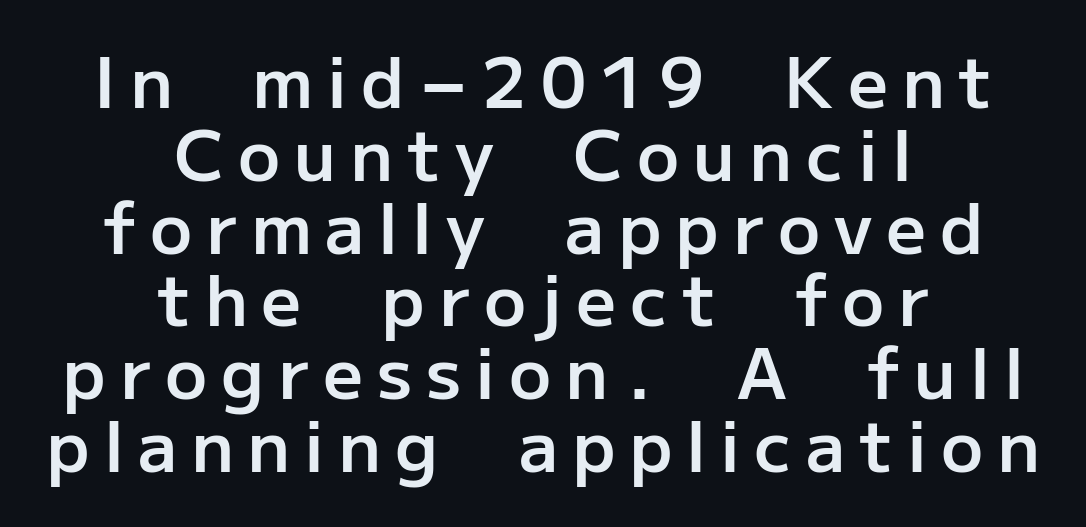
Q: Is the text bold? A: Semi-bold.
Q: Is the text italic (slanted)? A: No, it is upright.
Q: Is the typeface a serif or a sans-serif typeface? A: Sans-serif.
Q: Is the text underlined? A: No.
Q: How is the paragraph aligned? A: Centered.
Q: Is the spacing between letters normal or unusually wide? A: Unusually wide.
Q: Is the spacing between lines tight, normal or loose? A: Tight.
Q: Width (condensed, normal, or wide)? A: Normal.
Q: Stroke contrast? A: Low.
Q: x-height? A: Medium.
Q: Monospaced? A: No.
